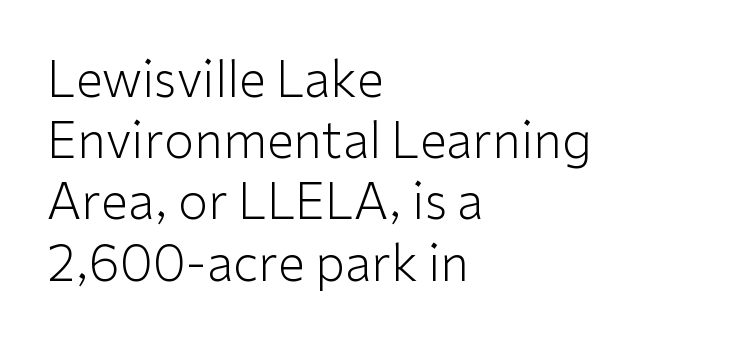
{"serif": "no", "italic": "no", "bold": "no", "weight": "light", "width": "normal", "stroke_contrast": "low", "x_height": "medium", "monospaced": "no", "underline": "no", "align": "left", "line_spacing": "normal", "line_spacing_ratio": 1.25, "letter_spacing": "normal", "letter_spacing_em": 0.0, "glyph_px": 49}
